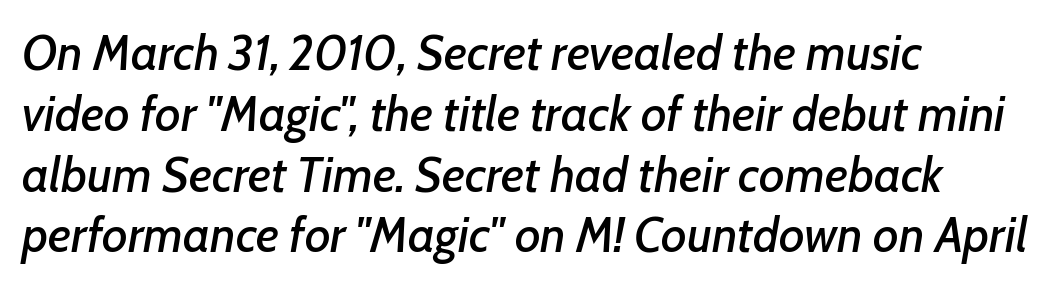
{"italic": "yes", "lean": "right", "slant_degrees": 7, "width": "normal", "stroke_contrast": "low", "x_height": "medium", "monospaced": "no", "underline": "no", "align": "left", "line_spacing_ratio": 1.24, "letter_spacing": "normal", "letter_spacing_em": 0.0, "glyph_px": 49}
